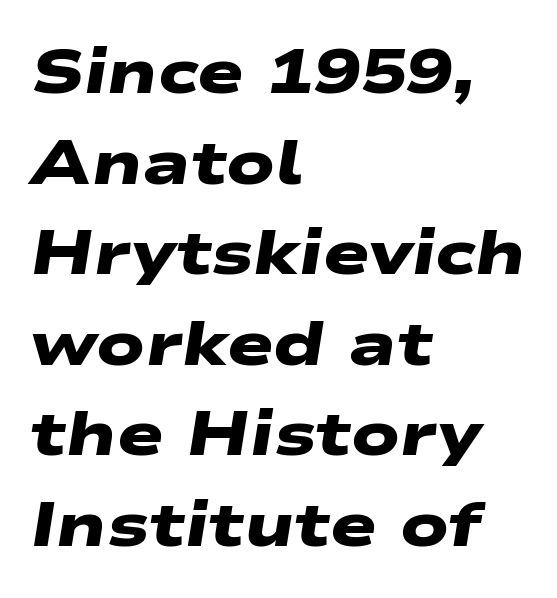
The image shows 62 px heavy, wide sans-serif type; set left-aligned, normal line spacing (1.46x), normal letter spacing, not underlined; low stroke contrast and a medium x-height.
